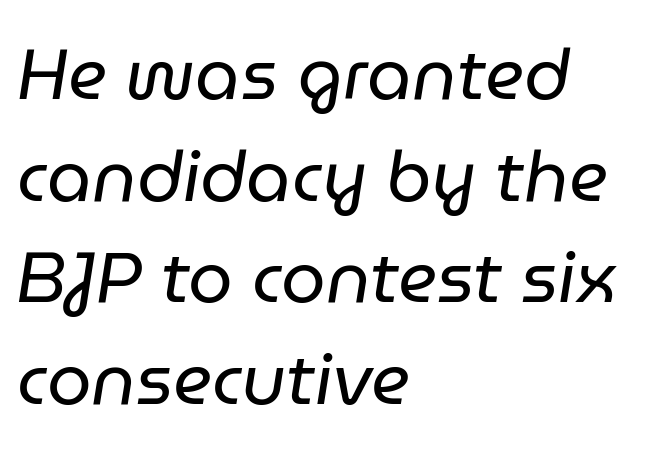
{"italic": "yes", "lean": "right", "slant_degrees": 9, "bold": "no", "weight": "regular", "width": "normal", "stroke_contrast": "low", "x_height": "medium", "monospaced": "no", "underline": "no", "align": "left", "line_spacing": "normal", "line_spacing_ratio": 1.43, "letter_spacing": "normal", "letter_spacing_em": 0.0, "glyph_px": 71}
